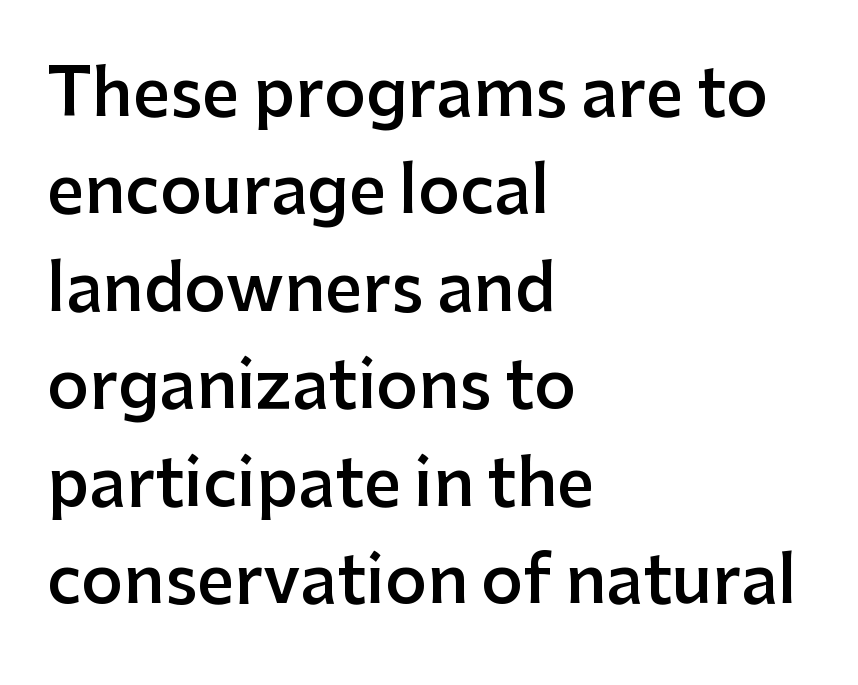
These lines are rendered in a variable-pitch font. The lines sit at an ordinary, default distance from one another. Posture: upright roman. The letterforms sit shoulder to shoulder at normal distance. Typographically, this falls in the sans-serif category. Weight: semibold (demi).
